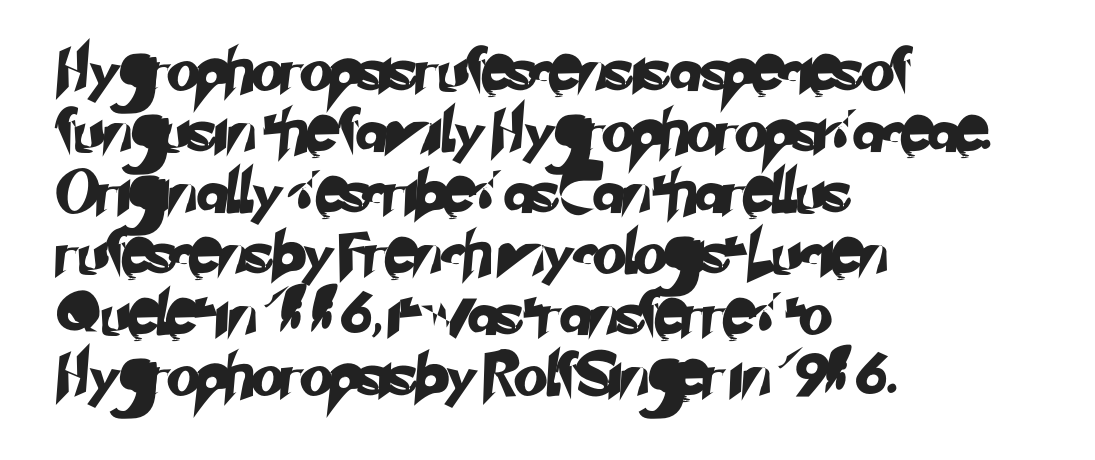
Look at the tracking — it's just the regular setting, nothing added. In terms of letterform style, serifs are entirely absent. These lines are rendered in a variable-pitch font. The line-height multiplier appears to be the usual default. Horizontally, the lines are justified to the leading edge only. The foot of each line stays bare and open.
